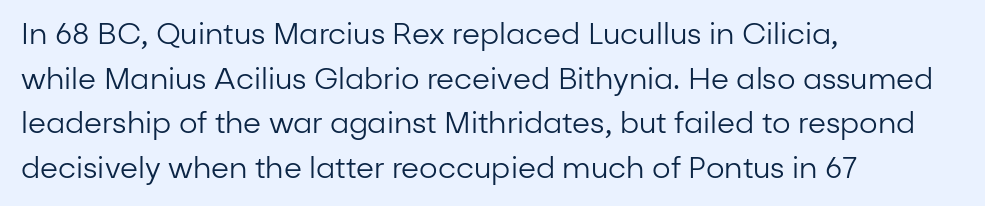
Q: Is the text bold? A: No.
Q: Is the text italic (slanted)? A: No, it is upright.
Q: Is the typeface a serif or a sans-serif typeface? A: Sans-serif.
Q: Is the text underlined? A: No.
Q: How is the paragraph aligned? A: Left-aligned.
Q: Is the spacing between letters normal or unusually wide? A: Normal.
Q: Is the spacing between lines tight, normal or loose? A: Normal.
Q: Width (condensed, normal, or wide)? A: Normal.
Q: Stroke contrast? A: Low.
Q: x-height? A: Medium.
Q: Monospaced? A: No.
